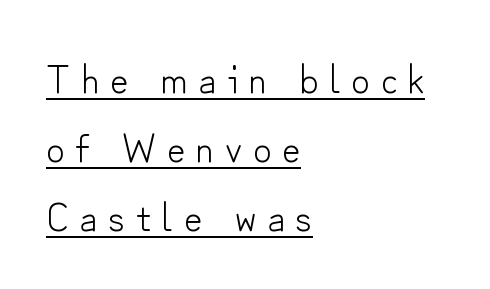
{"serif": "no", "italic": "no", "bold": "no", "weight": "light", "width": "normal", "stroke_contrast": "low", "x_height": "small", "monospaced": "no", "underline": "yes", "align": "left", "line_spacing_ratio": 1.72, "letter_spacing": "wide", "letter_spacing_em": 0.27, "glyph_px": 40}
